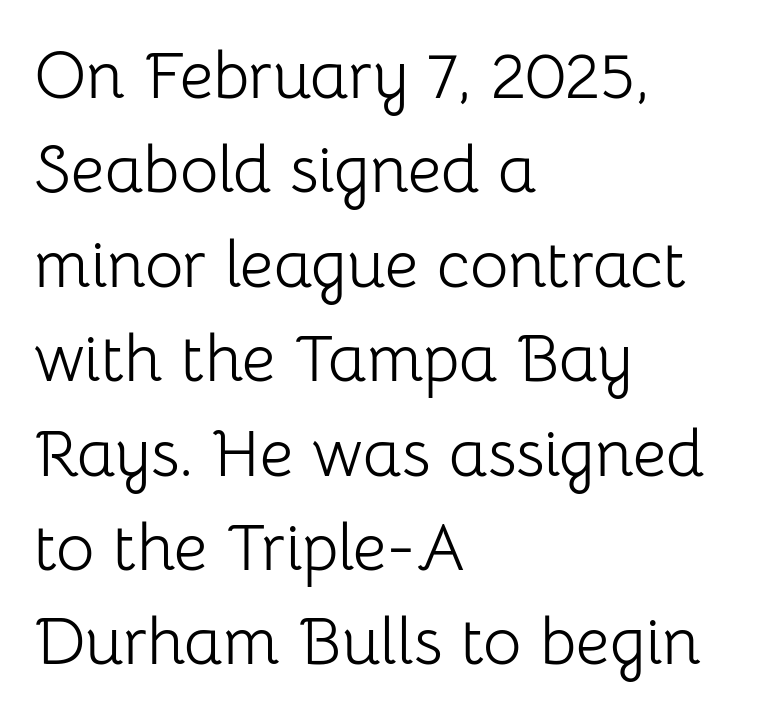
{"serif": "no", "italic": "no", "bold": "no", "weight": "light", "width": "normal", "stroke_contrast": "low", "x_height": "medium", "monospaced": "no", "underline": "no", "align": "left", "line_spacing": "normal", "line_spacing_ratio": 1.43, "letter_spacing": "normal", "letter_spacing_em": 0.0, "glyph_px": 66}
